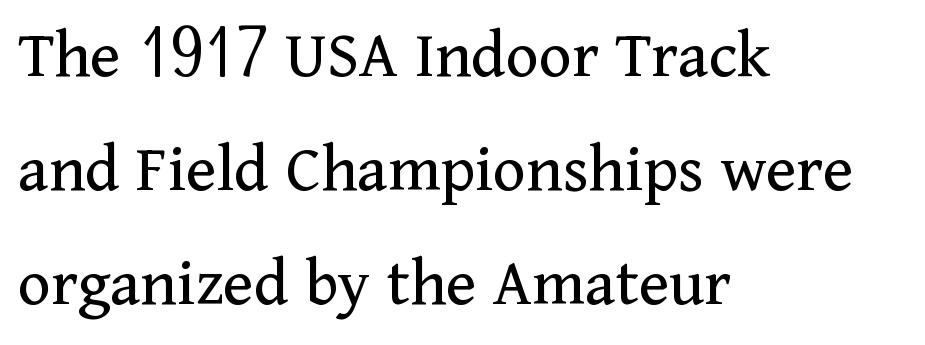
The image shows 70 px regular-weight serif type, upright; set left-aligned, normal line spacing (1.63x), normal letter spacing, not underlined; medium stroke contrast and a medium x-height.
